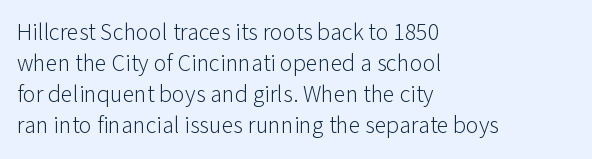
The image shows 24 px text type, upright; set left-aligned, normal line spacing (1.29x), normal letter spacing, not underlined.
